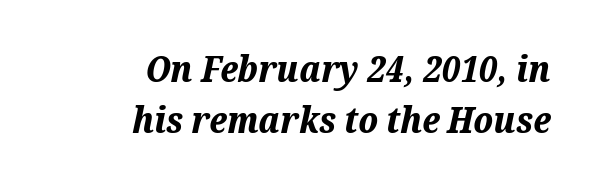
{"italic": "yes", "lean": "right", "slant_degrees": 12, "bold": "yes", "weight": "bold", "width": "normal", "stroke_contrast": "medium", "x_height": "medium", "monospaced": "no", "underline": "no", "align": "right", "line_spacing": "normal", "line_spacing_ratio": 1.43, "letter_spacing": "normal", "letter_spacing_em": 0.0, "glyph_px": 36}
